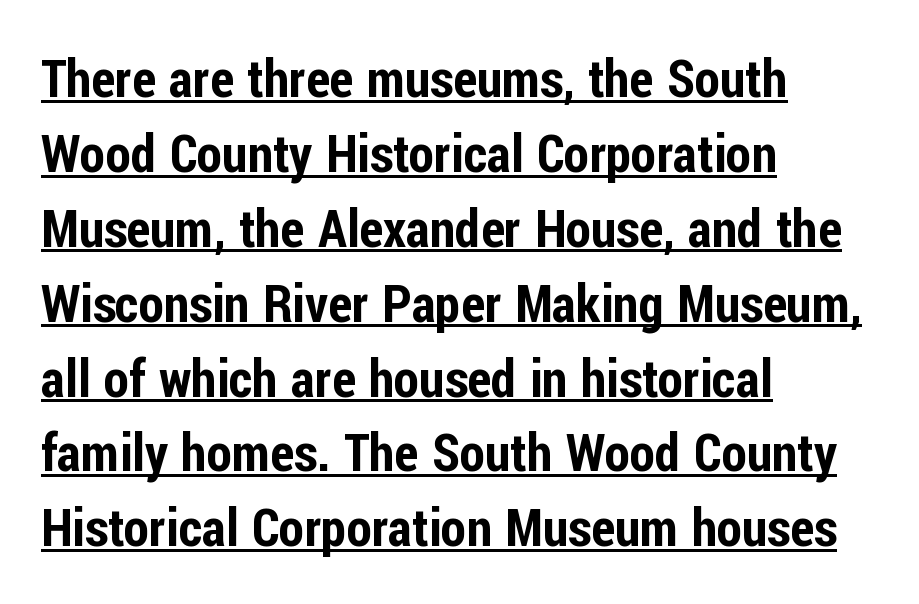
Q: Is the text italic (slanted)? A: No, it is upright.
Q: Is the typeface a serif or a sans-serif typeface? A: Sans-serif.
Q: Is the text underlined? A: Yes.
Q: How is the paragraph aligned? A: Left-aligned.
Q: Is the spacing between letters normal or unusually wide? A: Normal.
Q: Is the spacing between lines tight, normal or loose? A: Normal.
Q: Width (condensed, normal, or wide)? A: Condensed.
Q: Stroke contrast? A: Low.
Q: x-height? A: Medium.
Q: Monospaced? A: No.
